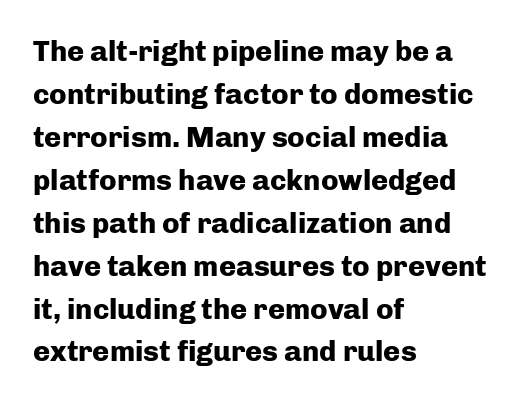
{"serif": "no", "italic": "no", "bold": "yes", "weight": "heavy", "width": "normal", "stroke_contrast": "low", "x_height": "medium", "monospaced": "no", "underline": "no", "align": "left", "line_spacing": "normal", "line_spacing_ratio": 1.48, "letter_spacing": "normal", "letter_spacing_em": 0.0, "glyph_px": 29}
